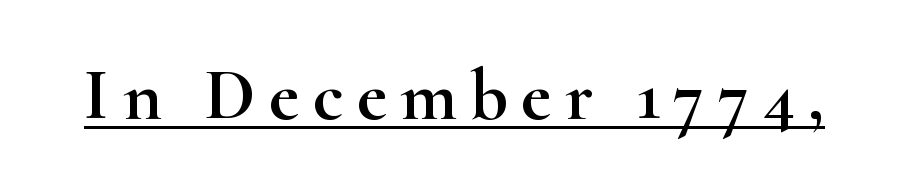
The image shows 73 px wide serif type, upright; set underlined; high stroke contrast and a small x-height.
